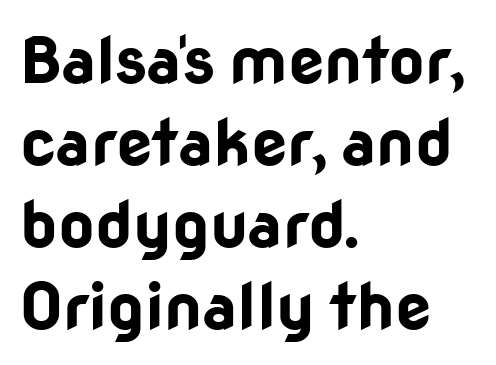
The image shows 64 px bold sans-serif type, upright; set left-aligned, normal line spacing (1.28x), normal letter spacing, not underlined; low stroke contrast and a medium x-height.
